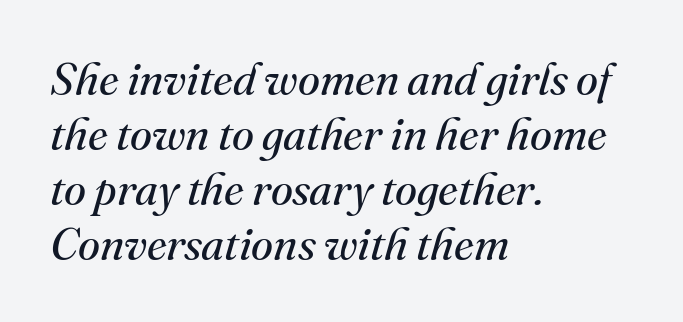
Q: Is the text bold? A: No.
Q: Is the text italic (slanted)? A: Yes, it leans right by about 16 degrees.
Q: Is the typeface a serif or a sans-serif typeface? A: Serif.
Q: Is the text underlined? A: No.
Q: How is the paragraph aligned? A: Left-aligned.
Q: Is the spacing between letters normal or unusually wide? A: Normal.
Q: Width (condensed, normal, or wide)? A: Normal.
Q: Stroke contrast? A: Medium.
Q: x-height? A: Small.
Q: Monospaced? A: No.
